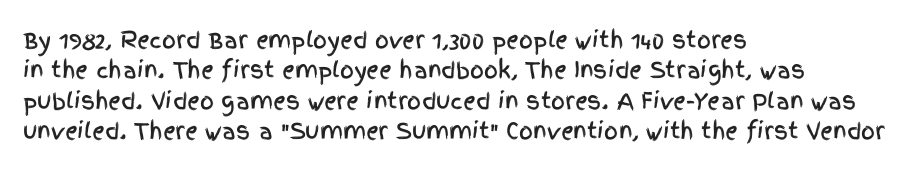
Descenders are the only things crossing below the line. The paragraph has a hard left edge and a soft right edge. Nothing unusual about the tracking: characters are spaced as the font intends. Vertically, the passage feels balanced, rows spaced as you'd expect. If you drew a line through each stem, it would be perfectly vertical.
